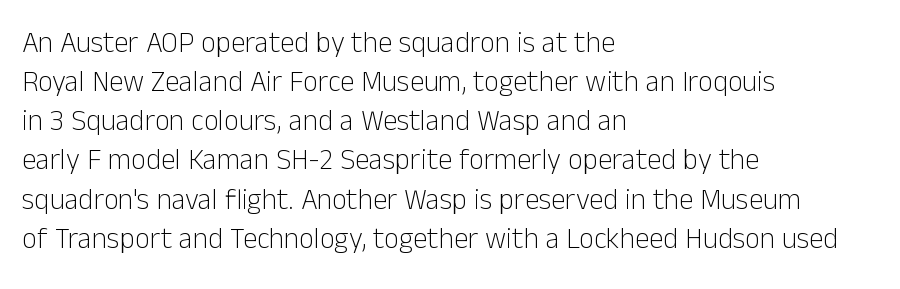
Q: Is the text bold? A: No.
Q: Is the text italic (slanted)? A: No, it is upright.
Q: Is the typeface a serif or a sans-serif typeface? A: Sans-serif.
Q: Is the text underlined? A: No.
Q: How is the paragraph aligned? A: Left-aligned.
Q: Is the spacing between letters normal or unusually wide? A: Normal.
Q: Is the spacing between lines tight, normal or loose? A: Normal.
Q: Width (condensed, normal, or wide)? A: Normal.
Q: Stroke contrast? A: Low.
Q: x-height? A: Medium.
Q: Monospaced? A: No.
